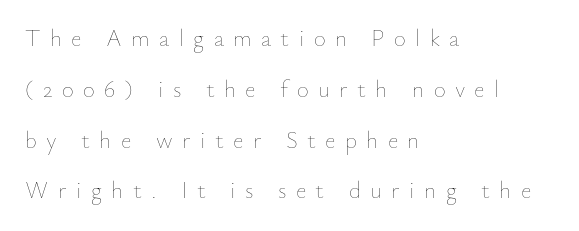
The image shows 23 px text type, upright; set left-aligned, loose line spacing (2.21x), unusually wide letter spacing (+0.41 em), not underlined.
